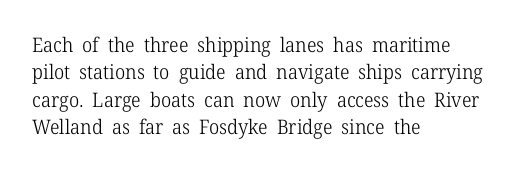
Caption: standard tracking, unaltered. Alignment: flush left. Line spacing here is normal. Weight: not bold — regular or lighter.
